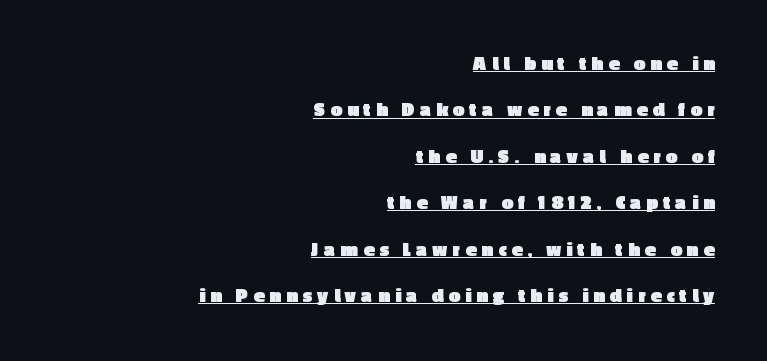
The image shows 20 px bold type, upright; set right-aligned, loose line spacing (2.32x), unusually wide letter spacing (+0.27 em), underlined.
